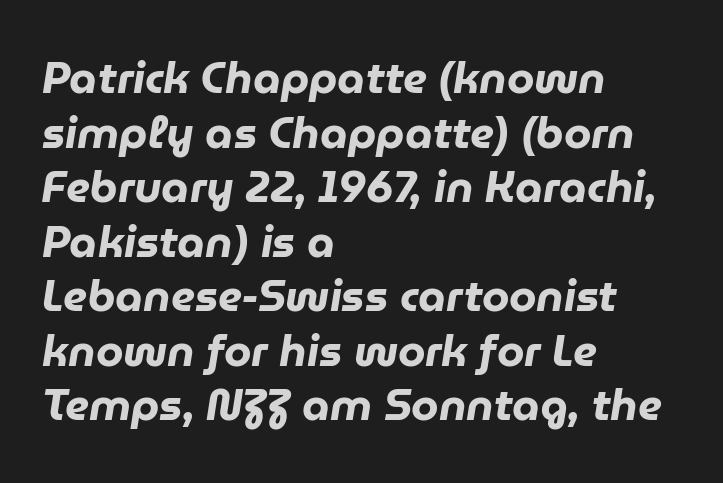
Is the type slanted? Yes — the strokes lean at a clear angle. A typesetter would call this proportional, since set widths differ per character. Emphasis by weight is at full strength: bold. The ragged edge is on the right, which tells us the setting is flush left.
